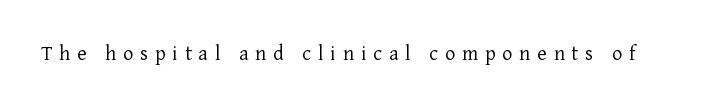
Substantial extra tracking has been applied to these lines. Posture: upright roman. A bare baseline throughout the passage. A quiet, ordinary-to-light weight characterises the typeface.
